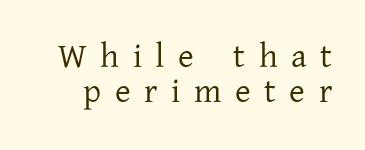
Q: Is the text bold? A: No.
Q: Is the text italic (slanted)? A: No, it is upright.
Q: Is the typeface a serif or a sans-serif typeface? A: Serif.
Q: Is the text underlined? A: No.
Q: Is the spacing between letters normal or unusually wide? A: Unusually wide.
Q: Is the spacing between lines tight, normal or loose? A: Tight.
Q: Width (condensed, normal, or wide)? A: Normal.
Q: Stroke contrast? A: Low.
Q: x-height? A: Medium.
Q: Monospaced? A: No.
